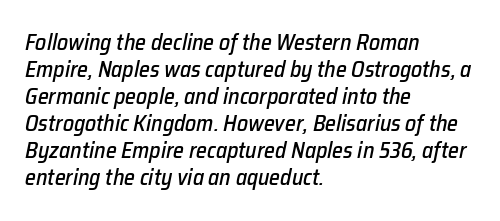
{"italic": "yes", "lean": "right", "slant_degrees": 12, "underline": "no", "align": "left", "line_spacing_ratio": 1.23, "letter_spacing": "normal", "letter_spacing_em": 0.0, "glyph_px": 22}
